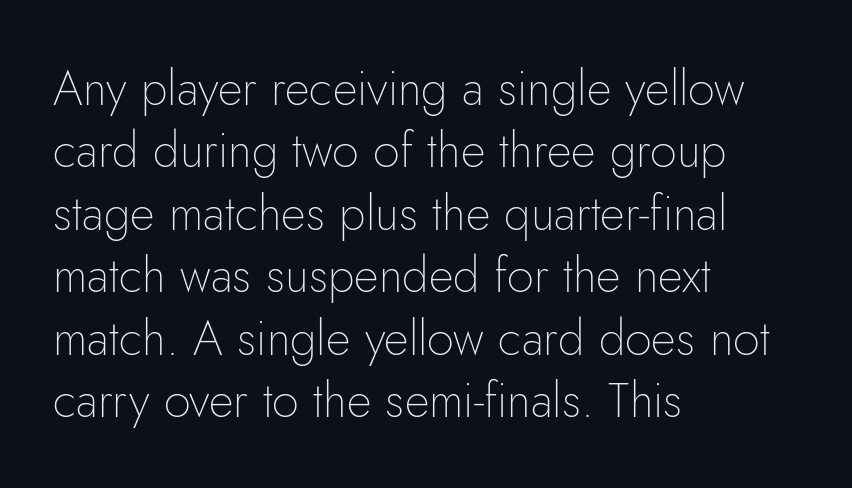
Q: Is the text bold? A: No.
Q: Is the text italic (slanted)? A: No, it is upright.
Q: Is the typeface a serif or a sans-serif typeface? A: Sans-serif.
Q: Is the text underlined? A: No.
Q: How is the paragraph aligned? A: Left-aligned.
Q: Is the spacing between letters normal or unusually wide? A: Normal.
Q: Is the spacing between lines tight, normal or loose? A: Normal.
Q: Width (condensed, normal, or wide)? A: Normal.
Q: Stroke contrast? A: Low.
Q: x-height? A: Small.
Q: Monospaced? A: No.
